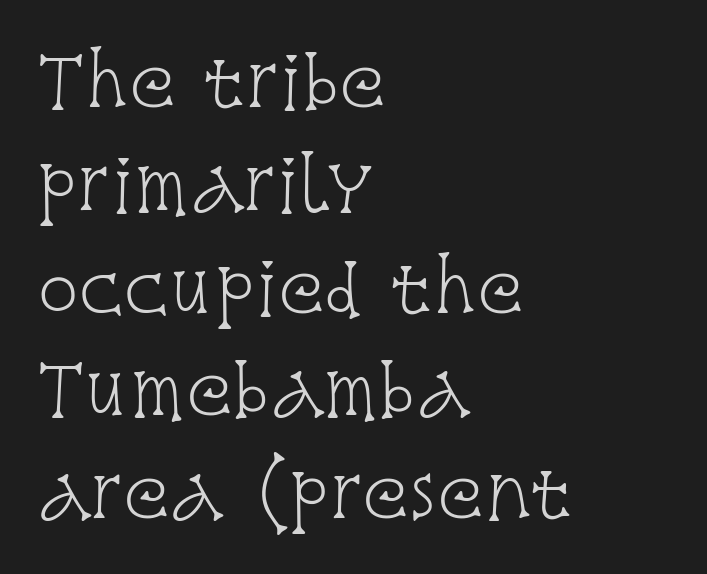
{"serif": "yes", "italic": "no", "bold": "no", "weight": "light", "width": "condensed", "stroke_contrast": "low", "x_height": "large", "monospaced": "no", "underline": "no", "align": "left", "line_spacing": "normal", "line_spacing_ratio": 1.49, "letter_spacing": "normal", "letter_spacing_em": 0.0, "glyph_px": 69}
